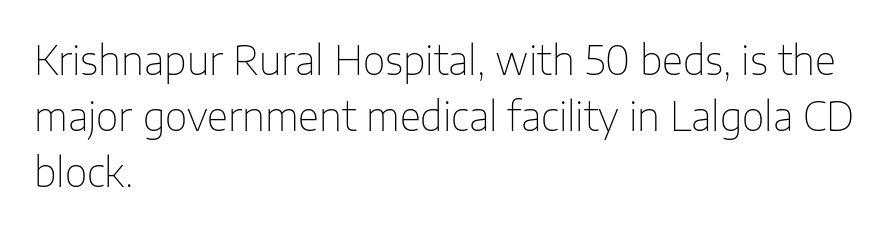
The image shows 39 px thin sans-serif type, upright; set left-aligned, normal line spacing (1.44x), normal letter spacing, not underlined; low stroke contrast and a medium x-height.
